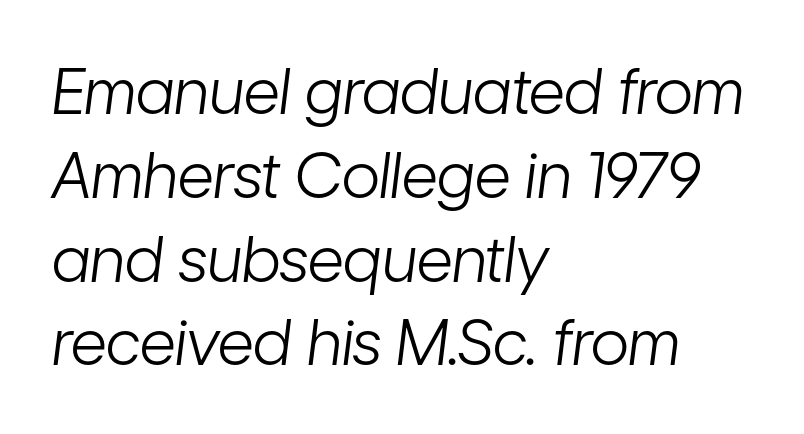
{"italic": "yes", "lean": "right", "slant_degrees": 7, "bold": "no", "weight": "light", "width": "condensed", "stroke_contrast": "low", "x_height": "medium", "monospaced": "no", "underline": "no", "align": "left", "line_spacing": "normal", "line_spacing_ratio": 1.33, "letter_spacing": "normal", "letter_spacing_em": 0.0, "glyph_px": 63}
